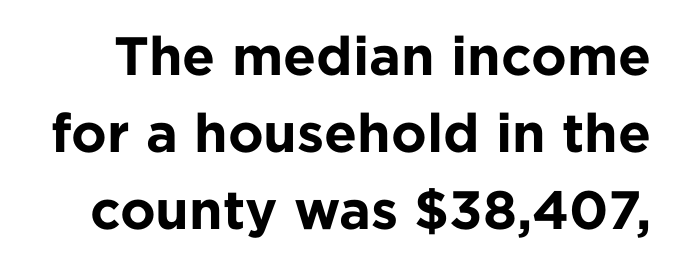
Q: Is the text bold? A: Yes.
Q: Is the text italic (slanted)? A: No, it is upright.
Q: Is the typeface a serif or a sans-serif typeface? A: Sans-serif.
Q: Is the text underlined? A: No.
Q: Is the spacing between letters normal or unusually wide? A: Normal.
Q: Is the spacing between lines tight, normal or loose? A: Normal.
Q: Width (condensed, normal, or wide)? A: Normal.
Q: Stroke contrast? A: Low.
Q: x-height? A: Medium.
Q: Monospaced? A: No.
